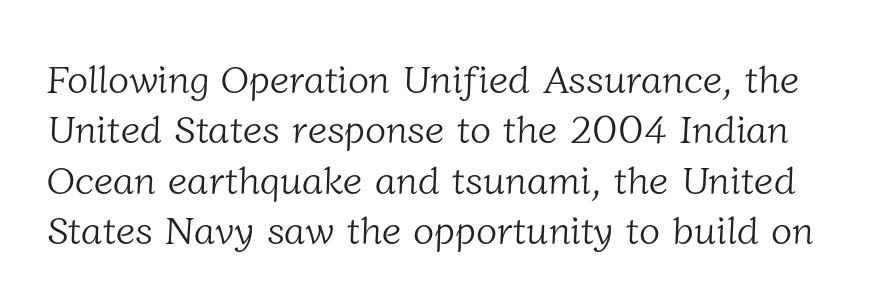
Think of a printed novel: that variable character pitch is what you see here. The face used here is seriffed, in the tradition of book romans. Words float on clear page, feet unadorned. A light-to-regular cut is what we see here. Summary of vertical rhythm: regular, with standard interline spacing. Nothing unusual about the tracking: characters are spaced as the font intends.
